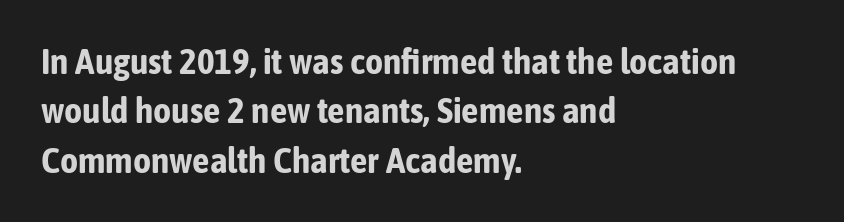
Is this a fixed-width face? No — the glyphs have proportional, varying widths. Each new line begins a customary step beneath the previous one. The letters stand upright; this is a roman face. The compositor pushed each line to the left boundary. Letter spacing: default. The strokes are fattened all the way to bold.
